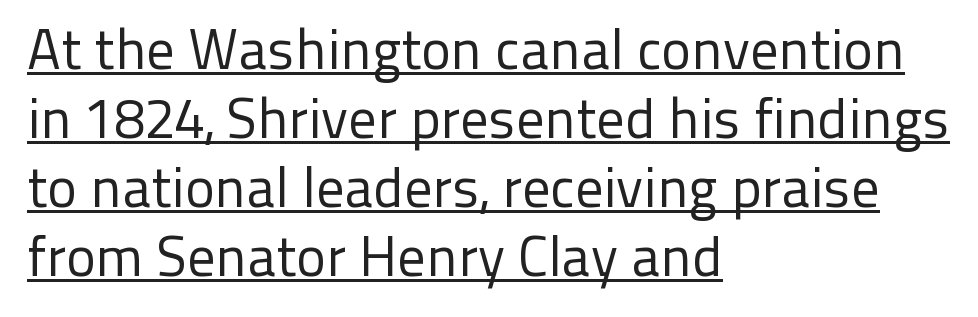
{"serif": "no", "italic": "no", "bold": "no", "weight": "regular", "width": "normal", "stroke_contrast": "low", "x_height": "medium", "monospaced": "no", "underline": "yes", "align": "left", "line_spacing_ratio": 1.23, "letter_spacing": "normal", "letter_spacing_em": 0.0, "glyph_px": 56}
